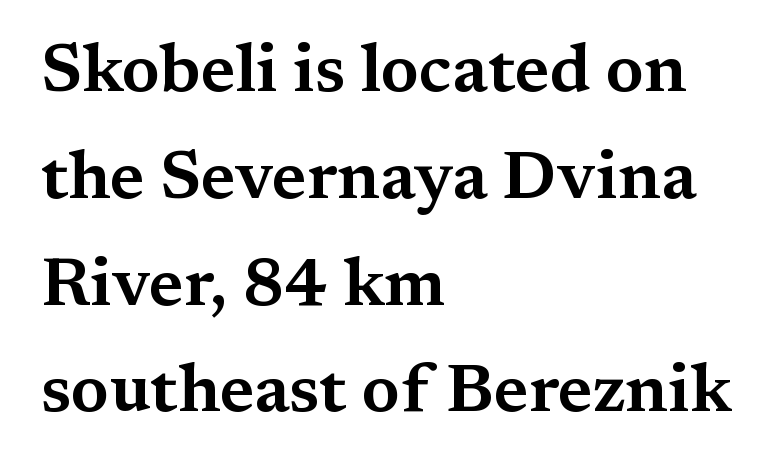
Q: Is the text italic (slanted)? A: No, it is upright.
Q: Is the typeface a serif or a sans-serif typeface? A: Serif.
Q: Is the text underlined? A: No.
Q: How is the paragraph aligned? A: Left-aligned.
Q: Is the spacing between letters normal or unusually wide? A: Normal.
Q: Is the spacing between lines tight, normal or loose? A: Normal.
Q: Width (condensed, normal, or wide)? A: Wide.
Q: Stroke contrast? A: Medium.
Q: x-height? A: Medium.
Q: Monospaced? A: No.
